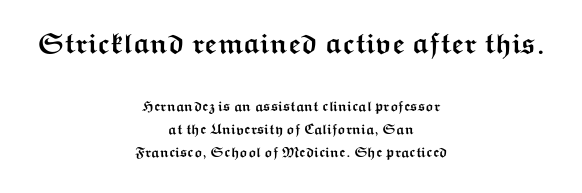
Q: Is the text bold? A: Yes.
Q: Is the text italic (slanted)? A: No, it is upright.
Q: Is the typeface a serif or a sans-serif typeface? A: Sans-serif.
Q: Is the text underlined? A: No.
Q: How is the paragraph aligned? A: Centered.
Q: Is the spacing between letters normal or unusually wide? A: Normal.
Q: Is the spacing between lines tight, normal or loose? A: Normal.
Q: Which block of text is set in a larger size, the first (top) or the second (bottom)? A: The first (top) one.
Q: Width (condensed, normal, or wide)? A: Wide.
Q: Stroke contrast? A: Medium.
Q: x-height? A: Medium.
Q: Monospaced? A: No.
